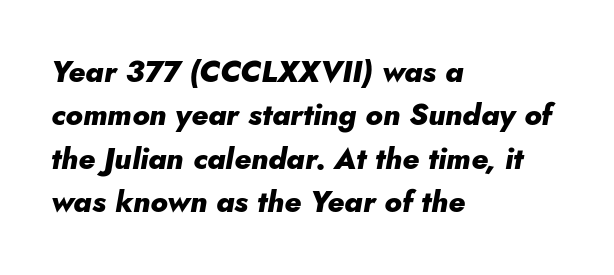
{"italic": "yes", "lean": "right", "slant_degrees": 10, "bold": "yes", "weight": "heavy", "width": "normal", "stroke_contrast": "low", "x_height": "small", "monospaced": "no", "underline": "no", "align": "left", "line_spacing": "normal", "line_spacing_ratio": 1.45, "letter_spacing": "normal", "letter_spacing_em": 0.0, "glyph_px": 30}
